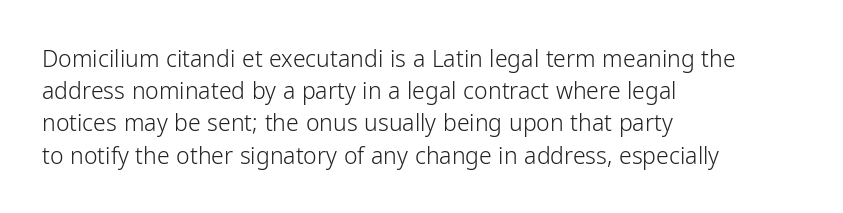
Q: Is the text bold? A: No.
Q: Is the text italic (slanted)? A: No, it is upright.
Q: Is the text underlined? A: No.
Q: How is the paragraph aligned? A: Left-aligned.
Q: Is the spacing between letters normal or unusually wide? A: Normal.
Q: Is the spacing between lines tight, normal or loose? A: Normal.
